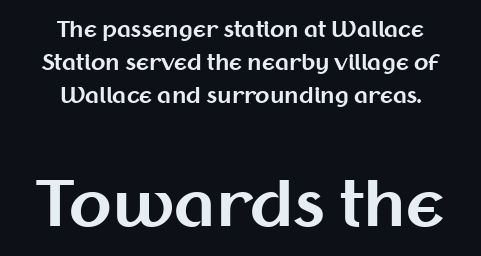
{"serif": "no", "italic": "no", "bold": "yes", "weight": "bold", "width": "normal", "stroke_contrast": "medium", "x_height": "medium", "monospaced": "no", "underline": "no", "align": "center", "line_spacing": "normal", "line_spacing_ratio": 1.57, "letter_spacing": "normal", "letter_spacing_em": 0.0, "larger_block": "second", "size_ratio": 2.95, "glyph_px": 62}
